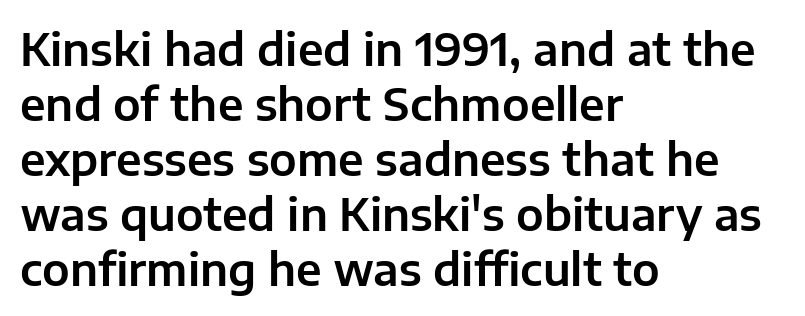
In terms of posture, this sample is upright. No feet cap the strokes, marking this as sans-serif type. The passage shown is not underscored anywhere. Characters follow at the spacing the type designer built in.
